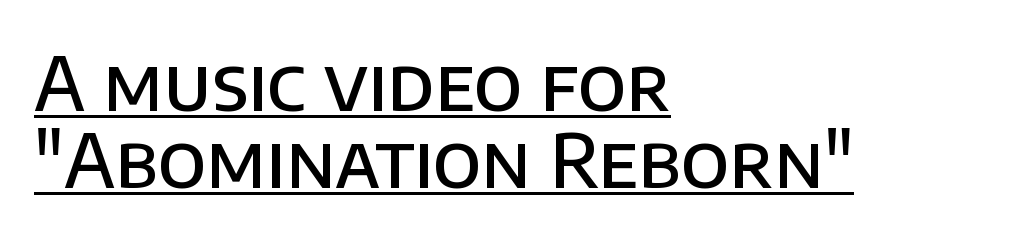
The image shows 74 px semibold sans-serif type, upright; set left-aligned, tight line spacing (1.04x), normal letter spacing, underlined; low stroke contrast and a large x-height.
